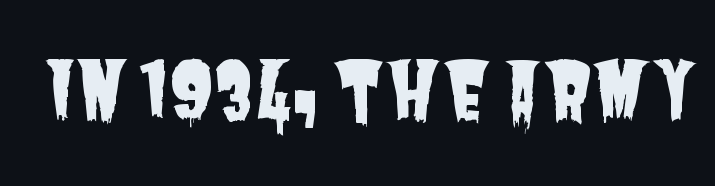
The image shows 78 px condensed sans-serif type; set normal letter spacing, not underlined; low stroke contrast and a large x-height.
